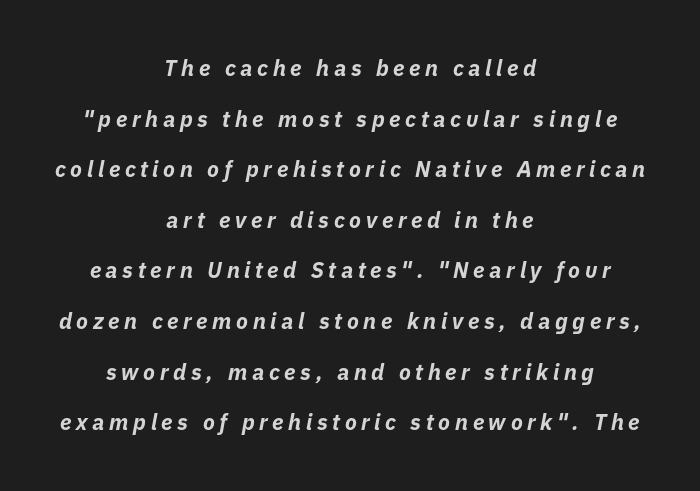
The image shows 22 px bold type, italic (leaning right); set centered, loose line spacing (2.3x), unusually wide letter spacing (+0.21 em), not underlined.
